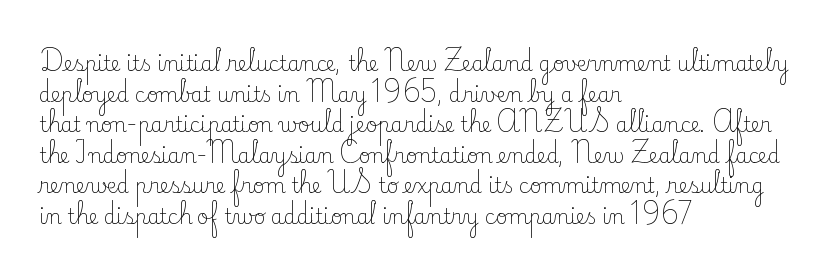
If you drew a line through each stem, it would be perfectly vertical. Students, observe: this is what conventionally led text looks like. Alignment: flush left. Decoration check: the copy has no underline.
